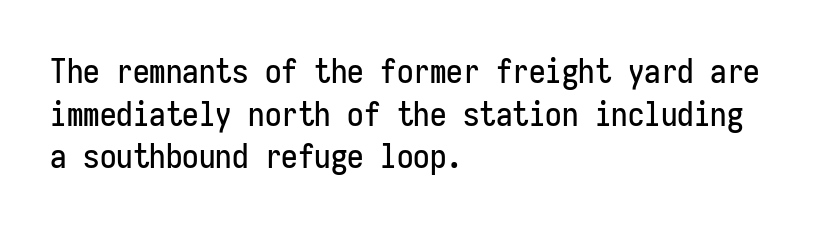
The image shows 33 px condensed sans-serif type, upright, monospaced; set left-aligned, normal line spacing (1.29x), normal letter spacing, not underlined; low stroke contrast and a medium x-height.
